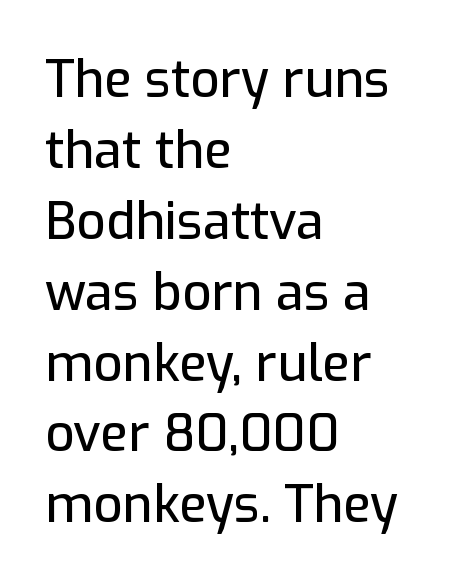
If you measured baseline to baseline, you'd find a middling distance. Alignment: flush left. Looks like regular typesetting: each glyph gets only the width it needs. The lettering holds an erect, upright posture throughout. The tracking reads as untouched default to a designer's eye.
